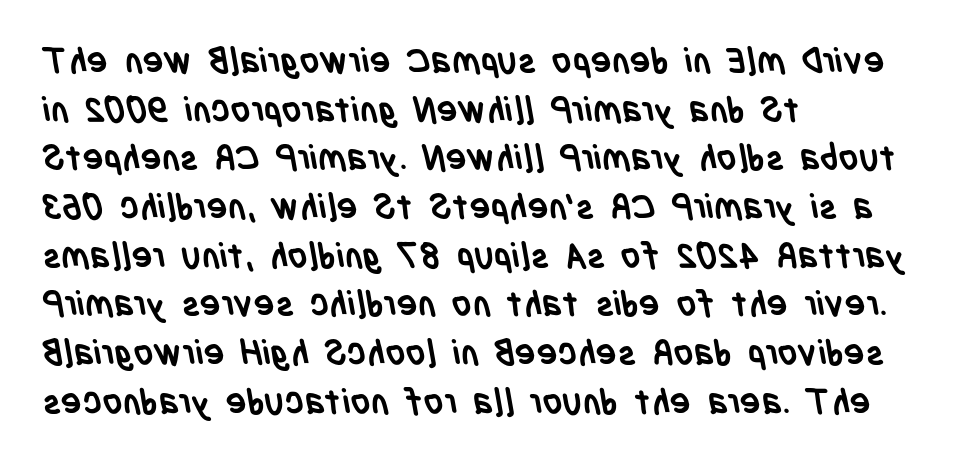
{"serif": "no", "bold": "yes", "weight": "semibold", "width": "condensed", "stroke_contrast": "low", "x_height": "large", "monospaced": "no", "underline": "no", "align": "left", "line_spacing": "normal", "line_spacing_ratio": 1.39, "letter_spacing": "normal", "letter_spacing_em": 0.0, "glyph_px": 35}
